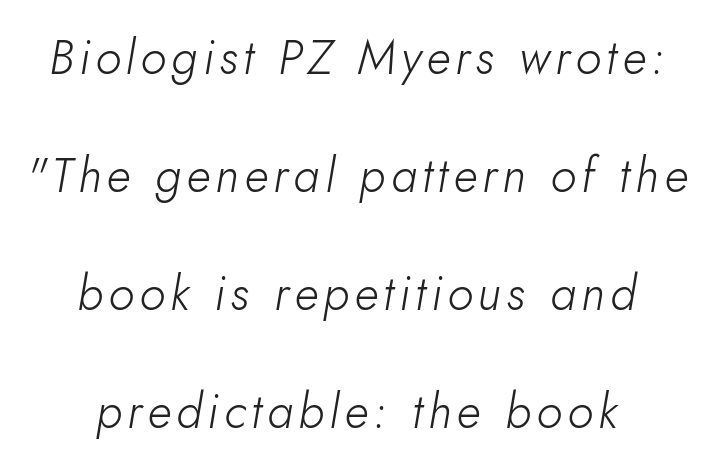
The image shows 48 px light type, italic (leaning right); set centered, loose line spacing (2.46x), not underlined; low stroke contrast and a small x-height.
